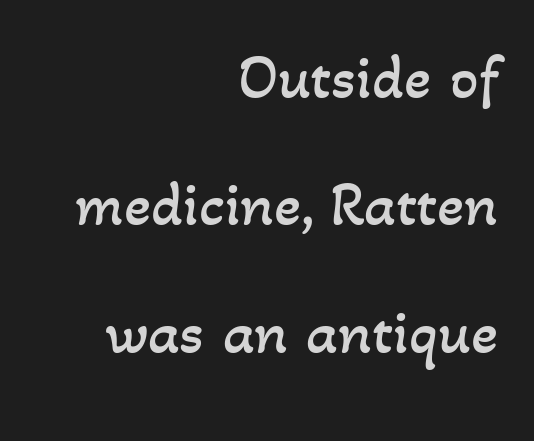
The image shows 63 px regular-weight type; set right-aligned, loose line spacing (2.02x), normal letter spacing, not underlined; low stroke contrast and a small x-height.
